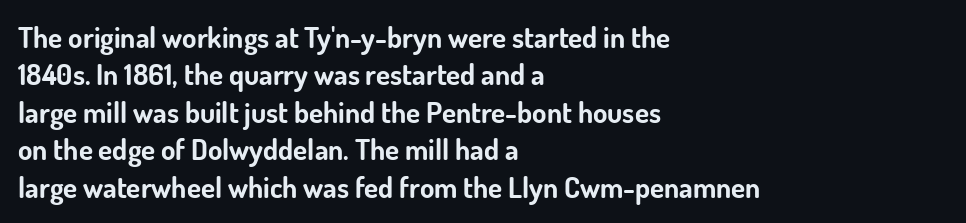
{"serif": "no", "italic": "no", "bold": "yes", "weight": "bold", "width": "normal", "stroke_contrast": "low", "x_height": "small", "monospaced": "no", "underline": "no", "align": "left", "line_spacing": "normal", "line_spacing_ratio": 1.29, "letter_spacing": "normal", "letter_spacing_em": 0.0, "glyph_px": 29}
